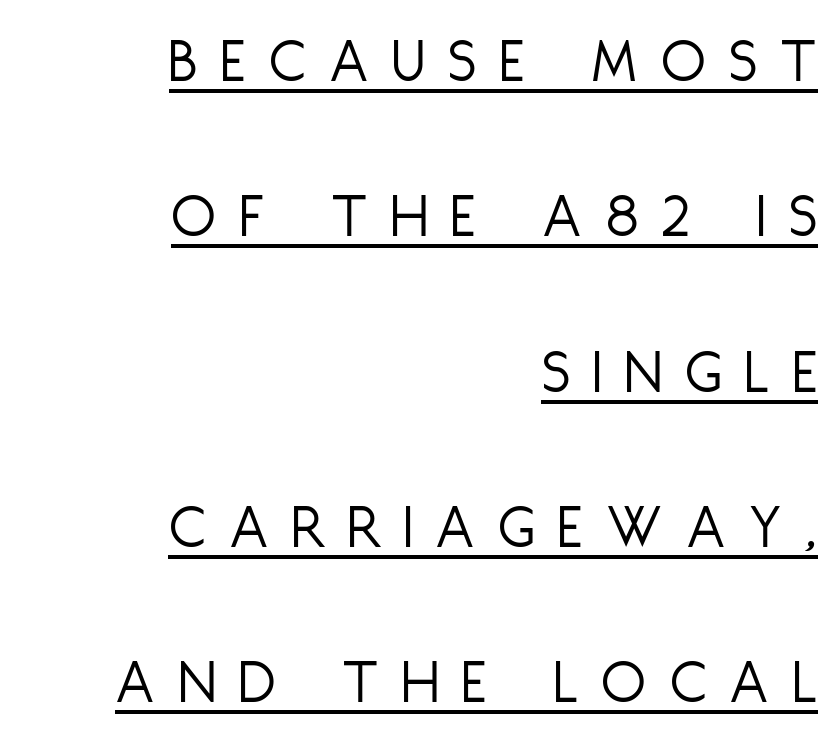
Q: Is the text bold? A: No.
Q: Is the text italic (slanted)? A: No, it is upright.
Q: Is the typeface a serif or a sans-serif typeface? A: Sans-serif.
Q: Is the text underlined? A: Yes.
Q: How is the paragraph aligned? A: Right-aligned.
Q: Is the spacing between letters normal or unusually wide? A: Unusually wide.
Q: Is the spacing between lines tight, normal or loose? A: Loose.
Q: Width (condensed, normal, or wide)? A: Condensed.
Q: Stroke contrast? A: Low.
Q: x-height? A: Large.
Q: Monospaced? A: No.
